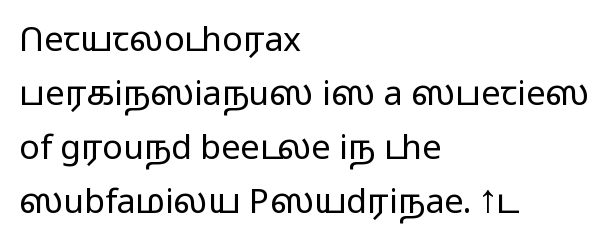
{"serif": "no", "italic": "no", "bold": "no", "weight": "light", "width": "wide", "stroke_contrast": "low", "x_height": "medium", "monospaced": "no", "underline": "no", "align": "left", "line_spacing": "normal", "line_spacing_ratio": 1.59, "letter_spacing": "normal", "letter_spacing_em": 0.0, "glyph_px": 34}
